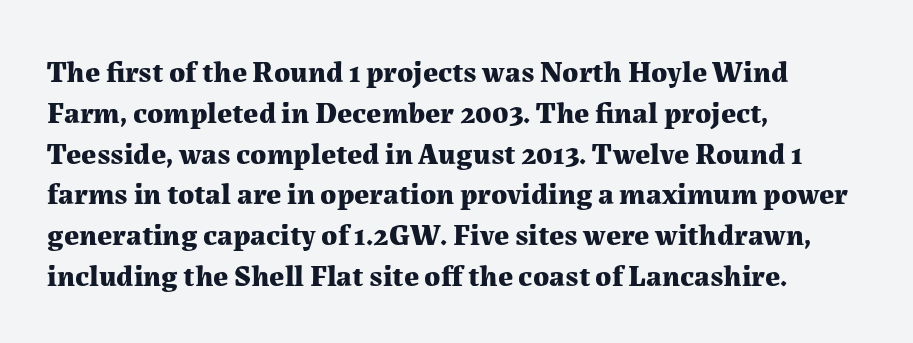
Q: Is the text bold? A: Yes.
Q: Is the text italic (slanted)? A: No, it is upright.
Q: Is the typeface a serif or a sans-serif typeface? A: Serif.
Q: Is the text underlined? A: No.
Q: How is the paragraph aligned? A: Left-aligned.
Q: Is the spacing between letters normal or unusually wide? A: Normal.
Q: Is the spacing between lines tight, normal or loose? A: Normal.
Q: Width (condensed, normal, or wide)? A: Normal.
Q: Stroke contrast? A: Medium.
Q: x-height? A: Medium.
Q: Monospaced? A: No.
